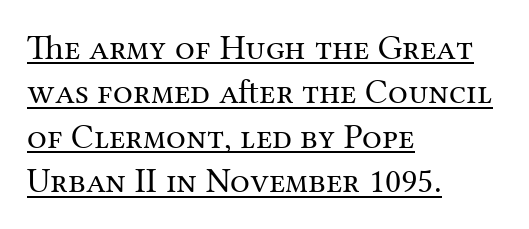
{"serif": "yes", "italic": "no", "bold": "no", "weight": "regular", "width": "normal", "stroke_contrast": "medium", "x_height": "medium", "monospaced": "no", "underline": "yes", "align": "left", "line_spacing": "normal", "line_spacing_ratio": 1.27, "letter_spacing": "normal", "letter_spacing_em": 0.0, "glyph_px": 35}
